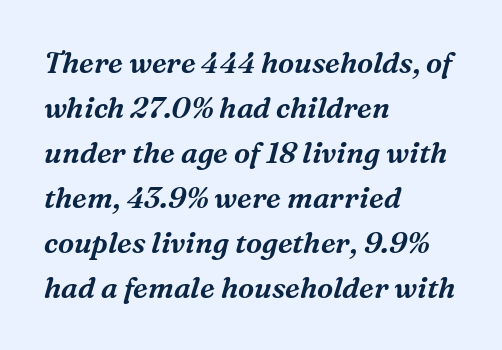
{"serif": "yes", "italic": "yes", "lean": "right", "slant_degrees": 16, "width": "normal", "stroke_contrast": "medium", "x_height": "medium", "monospaced": "no", "underline": "no", "align": "left", "line_spacing": "normal", "line_spacing_ratio": 1.55, "letter_spacing": "normal", "letter_spacing_em": 0.0, "glyph_px": 29}
